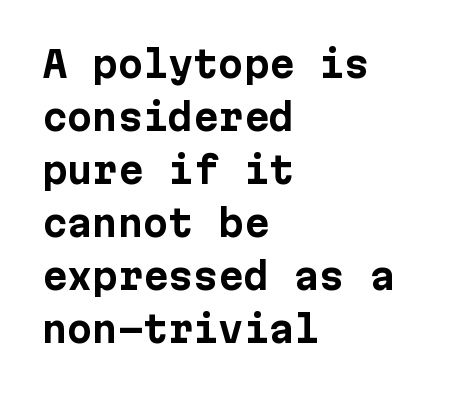
{"serif": "no", "italic": "no", "bold": "yes", "weight": "bold", "width": "normal", "stroke_contrast": "low", "x_height": "medium", "underline": "no", "align": "left", "line_spacing": "normal", "line_spacing_ratio": 1.47, "letter_spacing": "normal", "letter_spacing_em": 0.0, "glyph_px": 36}
